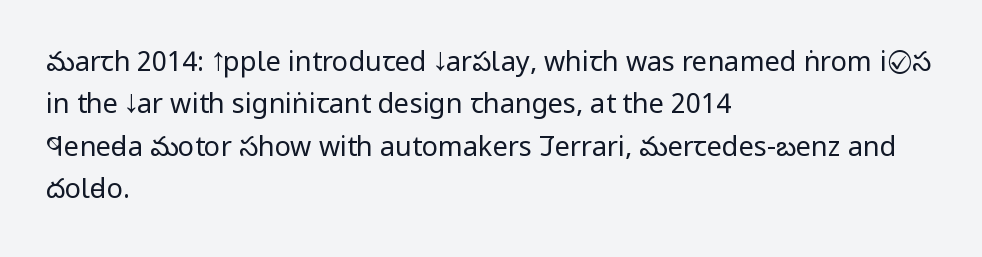
Characters follow at the spacing the type designer built in. Where is the straight margin? On the left. Weight: regular or lighter. Check the space under the baseline: it is left empty. Each new line begins a customary step beneath the previous one.
